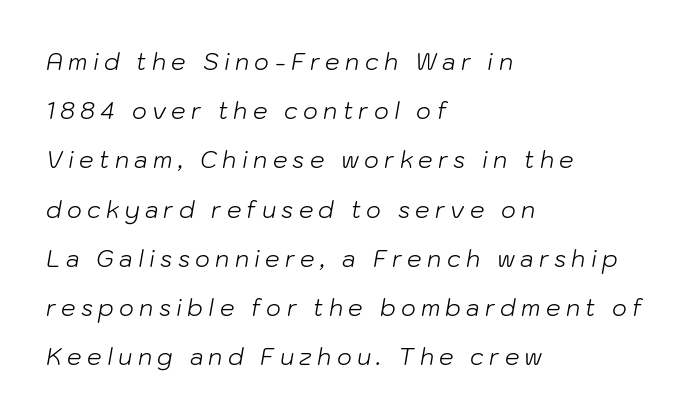
{"italic": "yes", "lean": "right", "slant_degrees": 10, "bold": "no", "underline": "no", "align": "left", "line_spacing": "loose", "line_spacing_ratio": 2.14, "letter_spacing": "wide", "letter_spacing_em": 0.23, "glyph_px": 23}
